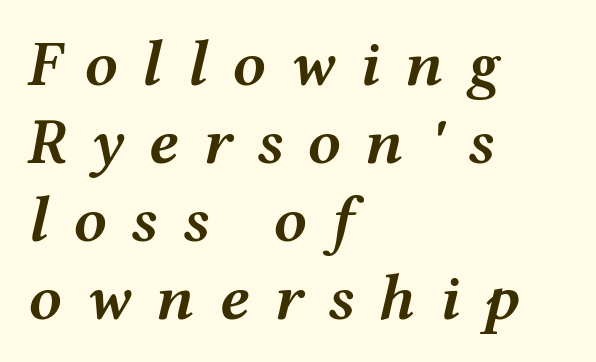
The image shows 66 px semibold, wide type, italic (leaning right); set left-aligned, line spacing 1.18x, unusually wide letter spacing (+0.36 em), not underlined; medium stroke contrast and a medium x-height.
